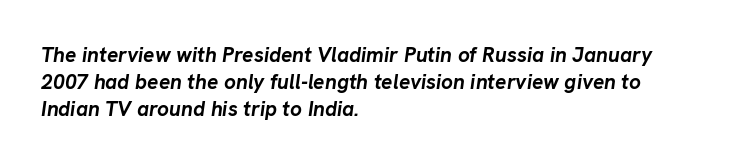
{"italic": "yes", "lean": "right", "slant_degrees": 8, "bold": "yes", "underline": "no", "align": "left", "line_spacing": "normal", "line_spacing_ratio": 1.29, "letter_spacing": "normal", "letter_spacing_em": 0.0, "glyph_px": 21}
